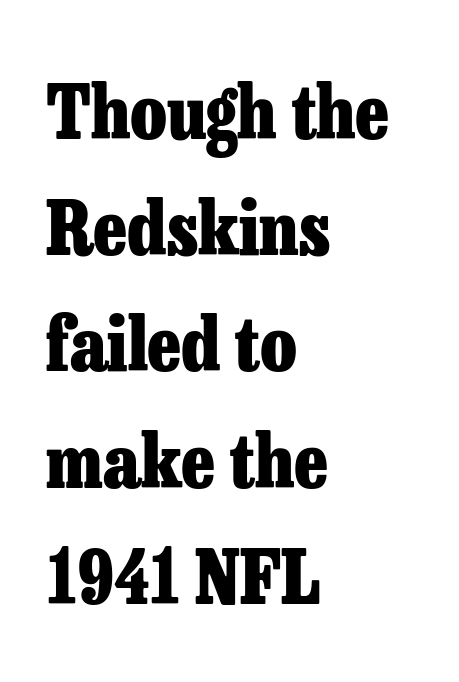
The image shows 74 px heavy serif type, upright; set left-aligned, normal line spacing (1.57x), normal letter spacing, not underlined; low stroke contrast and a medium x-height.
